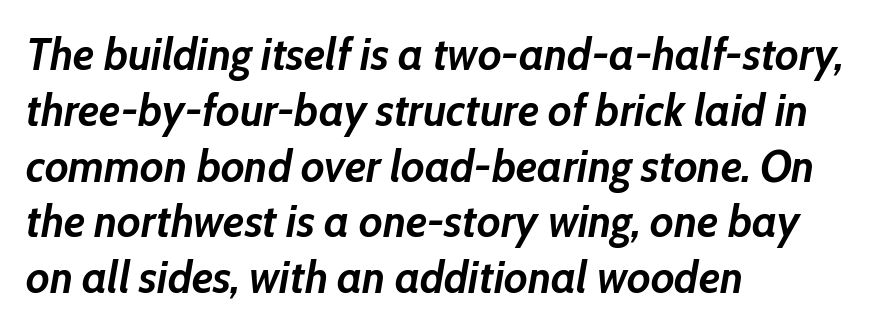
The image shows 45 px semibold type, italic (leaning right); set left-aligned, line spacing 1.24x, normal letter spacing, not underlined; low stroke contrast and a medium x-height.
